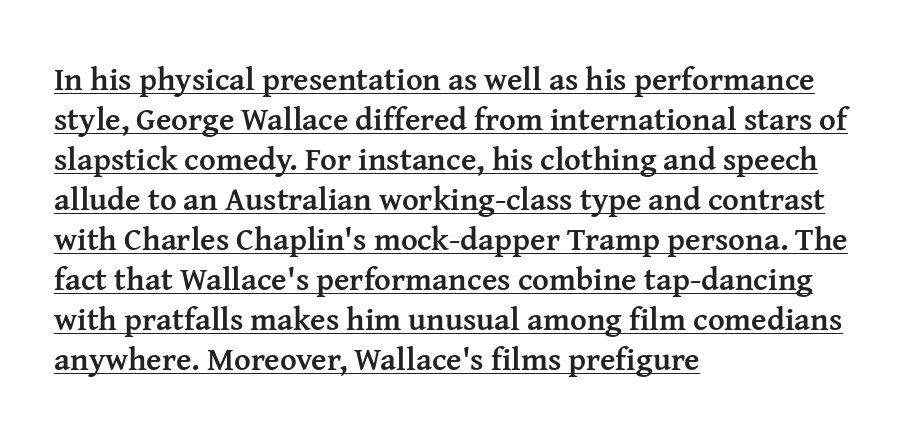
A typographer would call this underscored text. Inter-character spacing is left at the font's built-in metrics. Line beginnings align vertically; line endings do not. Line spacing here is normal.
